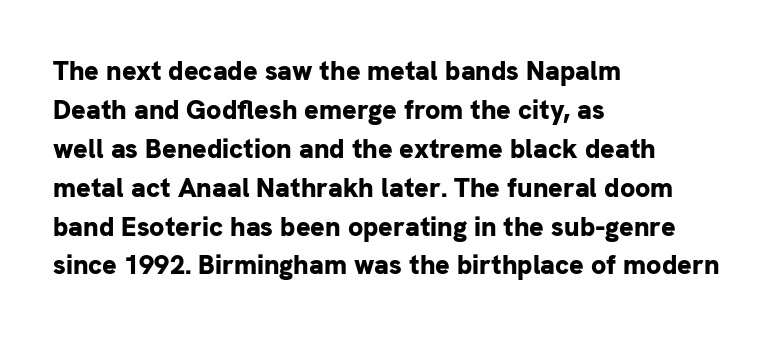
Q: Is the text bold? A: Yes.
Q: Is the text italic (slanted)? A: No, it is upright.
Q: Is the text underlined? A: No.
Q: How is the paragraph aligned? A: Left-aligned.
Q: Is the spacing between letters normal or unusually wide? A: Normal.
Q: Is the spacing between lines tight, normal or loose? A: Normal.
